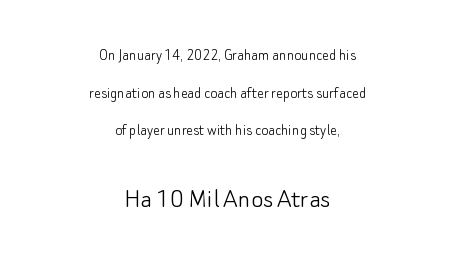
Glance below the letters and you will spot only blank space. Of the two passages, the one underneath uses the larger point size. The passage shown is typed in a proportional face where columns would drift. The font is comparable to plain body text, perhaps lighter. Whoever set this chose breathing room over compactness in the vertical rhythm.
